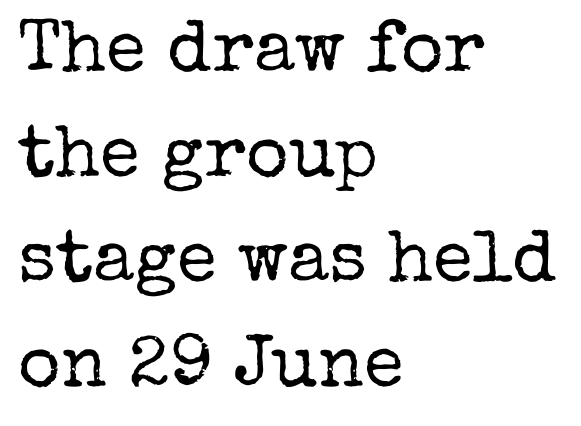
{"serif": "yes", "italic": "no", "bold": "no", "weight": "regular", "width": "normal", "stroke_contrast": "low", "x_height": "medium", "monospaced": "no", "underline": "no", "align": "left", "line_spacing": "normal", "line_spacing_ratio": 1.44, "letter_spacing": "normal", "letter_spacing_em": 0.0, "glyph_px": 73}
